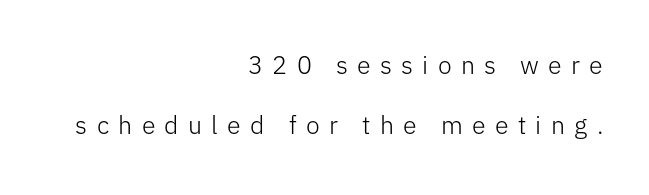
The image shows 25 px text type, upright; set right-aligned, loose line spacing (2.42x), unusually wide letter spacing (+0.37 em), not underlined.
